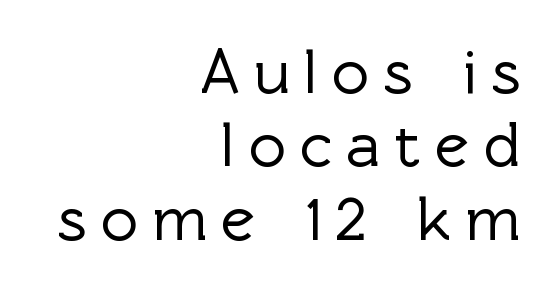
Q: Is the text italic (slanted)? A: No, it is upright.
Q: Is the typeface a serif or a sans-serif typeface? A: Sans-serif.
Q: Is the text underlined? A: No.
Q: How is the paragraph aligned? A: Right-aligned.
Q: Is the spacing between letters normal or unusually wide? A: Unusually wide.
Q: Is the spacing between lines tight, normal or loose? A: Tight.
Q: Width (condensed, normal, or wide)? A: Normal.
Q: x-height? A: Medium.
Q: Monospaced? A: No.
